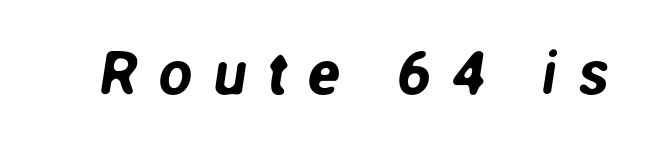
There is plenty of visible air inserted between adjacent glyphs. Quick note: underline off. Note the varied advance widths — an 'i' is clearly narrower than an 'm'. Stroke terminals: plain, sans-serif.
